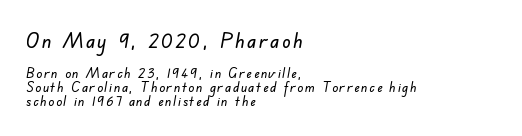
The image shows 21 px text type; set left-aligned, tight line spacing (0.98x), not underlined; the first (top) block is 1.5x larger.
